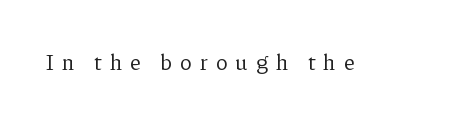
The rendering inserts visible extra space after every character. Stroke thickness stays within the range of a standard reading face or lighter. Plain, unruled lines of type. Quick note: not italic, upright.
